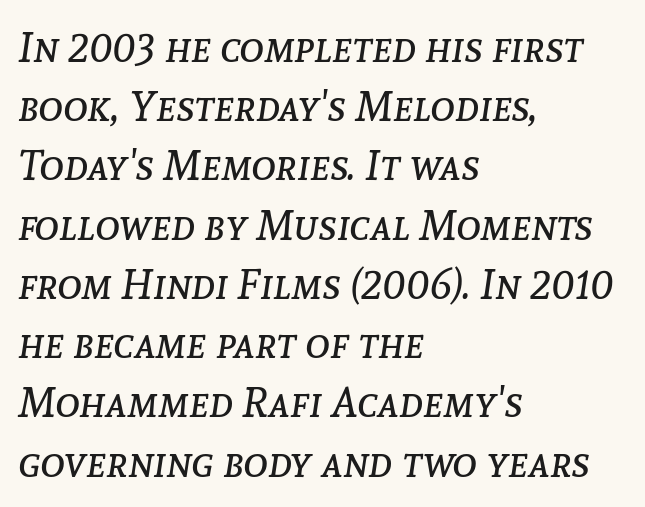
Q: Is the text bold? A: No.
Q: Is the text italic (slanted)? A: Yes, it leans right by about 8 degrees.
Q: Is the text underlined? A: No.
Q: How is the paragraph aligned? A: Left-aligned.
Q: Is the spacing between letters normal or unusually wide? A: Normal.
Q: Is the spacing between lines tight, normal or loose? A: Normal.
Q: Width (condensed, normal, or wide)? A: Normal.
Q: Stroke contrast? A: Low.
Q: x-height? A: Medium.
Q: Monospaced? A: No.
